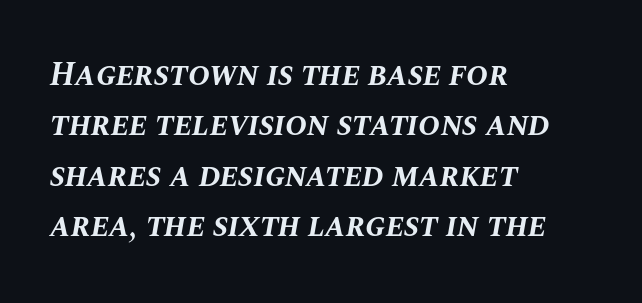
These lines are rendered in a variable-pitch font. Does the leading feel generous? No, just average. Check the space under the baseline: it is left empty. The glyphs look as if they've been sheared to an angle.
